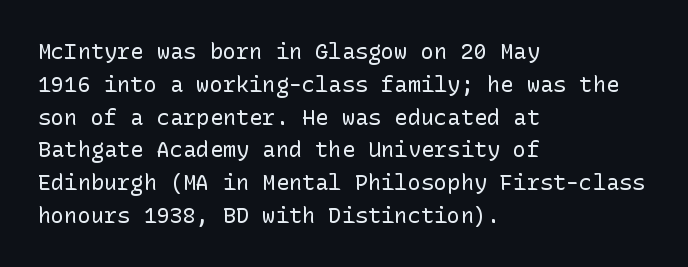
The image shows 22 px text type, upright; set left-aligned, normal line spacing (1.49x), normal letter spacing, not underlined.
